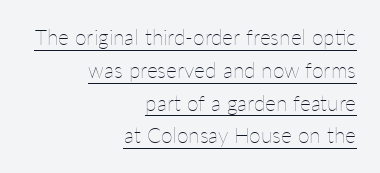
The sample's only ornament is a line tracing under the words. The font sits on the lighter half of the weight spectrum, regular included. Casual observation: everything's shoved over to the right. The font's upright variant was chosen for this text. You could call the tracking neutral — neither tight nor loose. How would I describe the line gaps? Plain and ordinary.
